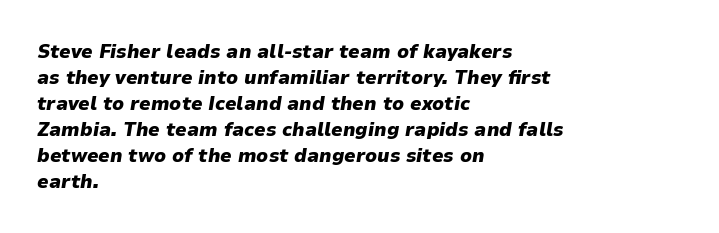
The image shows 20 px bold type, italic (leaning right); set left-aligned, normal line spacing (1.3x), normal letter spacing, not underlined.
